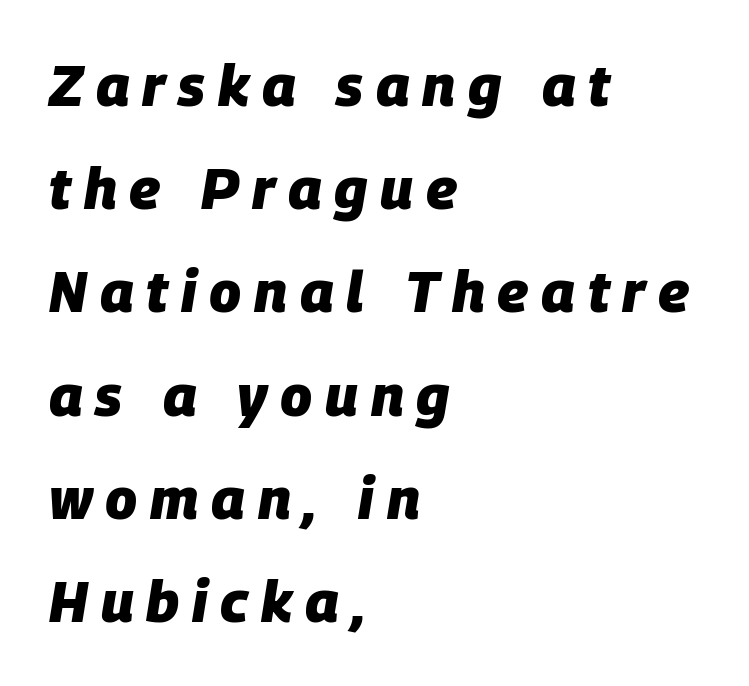
{"italic": "yes", "lean": "right", "slant_degrees": 9, "bold": "yes", "weight": "heavy", "width": "normal", "stroke_contrast": "low", "x_height": "large", "monospaced": "no", "underline": "no", "align": "left", "line_spacing_ratio": 1.78, "letter_spacing": "wide", "letter_spacing_em": 0.22, "glyph_px": 58}
